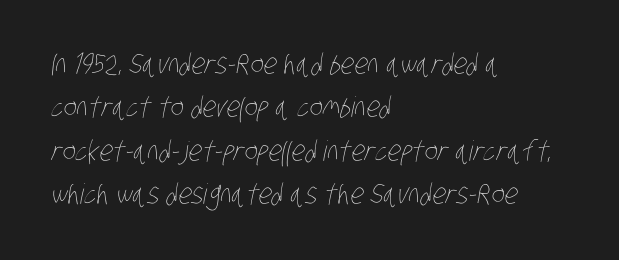
The image shows 28 px thin, condensed type; set left-aligned, normal line spacing (1.55x), normal letter spacing, not underlined; low stroke contrast and a large x-height.
